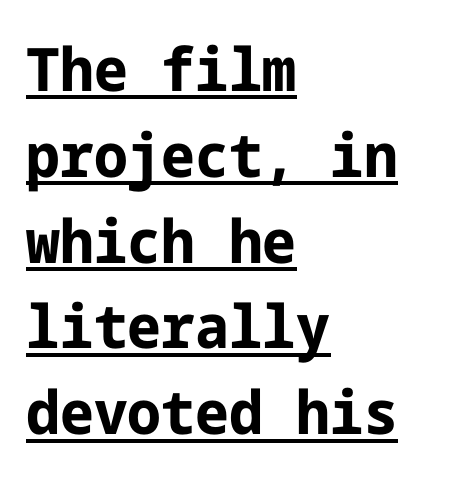
{"serif": "no", "italic": "no", "bold": "yes", "weight": "bold", "width": "normal", "stroke_contrast": "low", "x_height": "medium", "underline": "yes", "align": "left", "line_spacing": "normal", "line_spacing_ratio": 1.43, "letter_spacing": "normal", "letter_spacing_em": 0.0, "glyph_px": 60}
